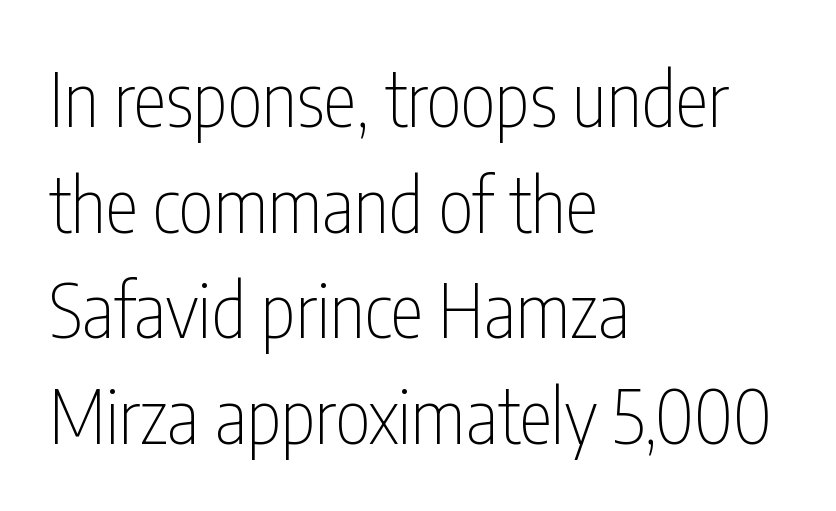
The image shows 75 px thin, condensed sans-serif type, upright; set left-aligned, normal line spacing (1.41x), normal letter spacing, not underlined; low stroke contrast and a medium x-height.
